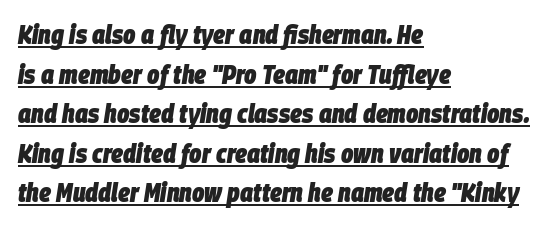
{"italic": "yes", "lean": "right", "slant_degrees": 9, "bold": "yes", "underline": "yes", "align": "left", "line_spacing": "normal", "line_spacing_ratio": 1.52, "letter_spacing": "normal", "letter_spacing_em": 0.0, "glyph_px": 26}
